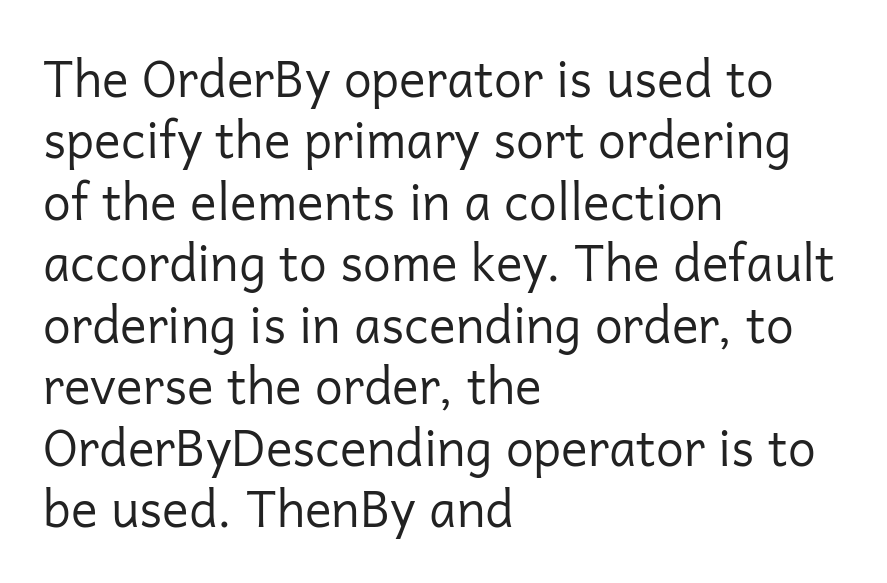
{"serif": "no", "italic": "no", "bold": "no", "weight": "regular", "width": "normal", "stroke_contrast": "low", "x_height": "medium", "monospaced": "no", "underline": "no", "align": "left", "line_spacing_ratio": 1.23, "letter_spacing": "normal", "letter_spacing_em": 0.0, "glyph_px": 50}
